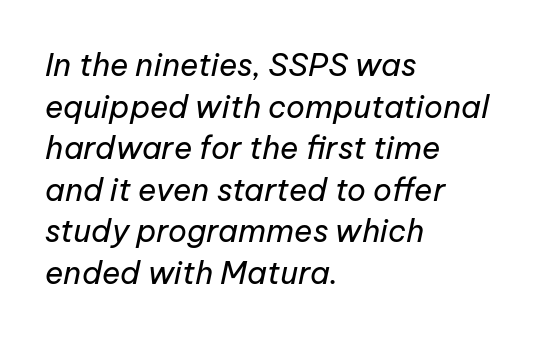
The image shows 31 px regular-weight type, italic (leaning right); set left-aligned, normal line spacing (1.34x), normal letter spacing, not underlined; low stroke contrast and a medium x-height.
